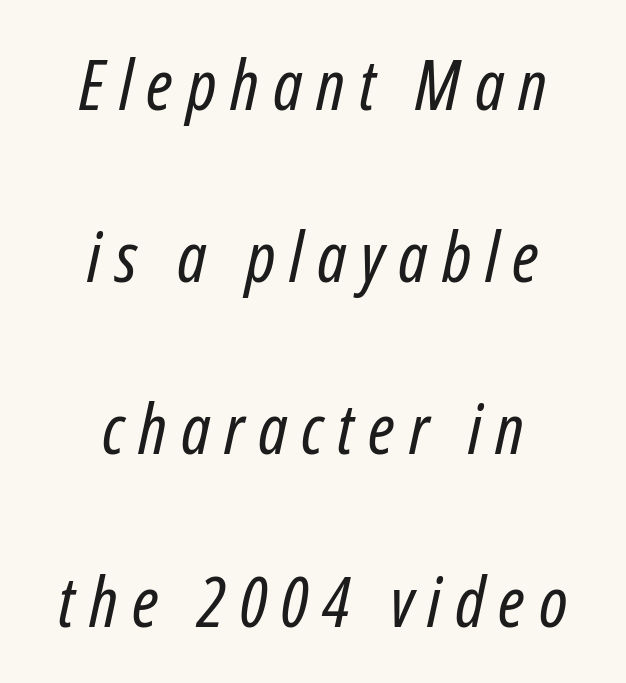
Q: Is the text bold? A: No.
Q: Is the text italic (slanted)? A: Yes, it leans right by about 12 degrees.
Q: Is the text underlined? A: No.
Q: How is the paragraph aligned? A: Centered.
Q: Is the spacing between letters normal or unusually wide? A: Unusually wide.
Q: Is the spacing between lines tight, normal or loose? A: Loose.
Q: Width (condensed, normal, or wide)? A: Condensed.
Q: Stroke contrast? A: Low.
Q: x-height? A: Medium.
Q: Monospaced? A: No.
